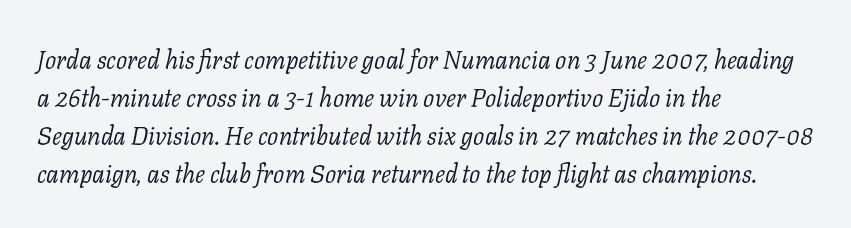
The image shows 25 px text type, italic (leaning right); set left-aligned, normal line spacing (1.52x), normal letter spacing, not underlined.
